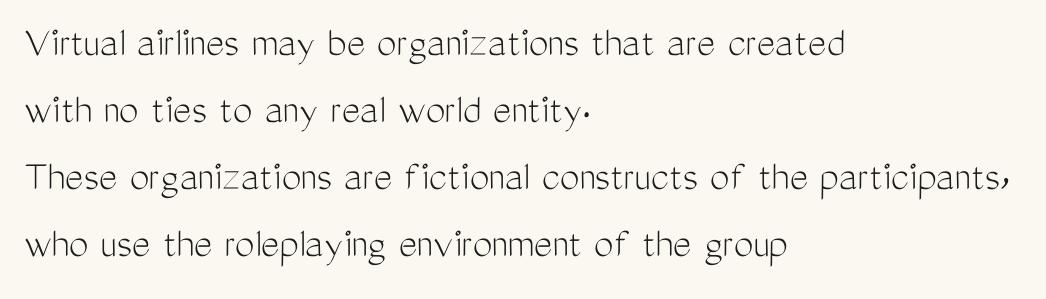
Proportional: the letters do not fall into vertical columns. A light-to-regular cut is what we see here. The text was rendered using a sans face with plain stroke endings. Does the lettering tilt? It doesn't — this is upright. Nobody drew a line under any word here.
